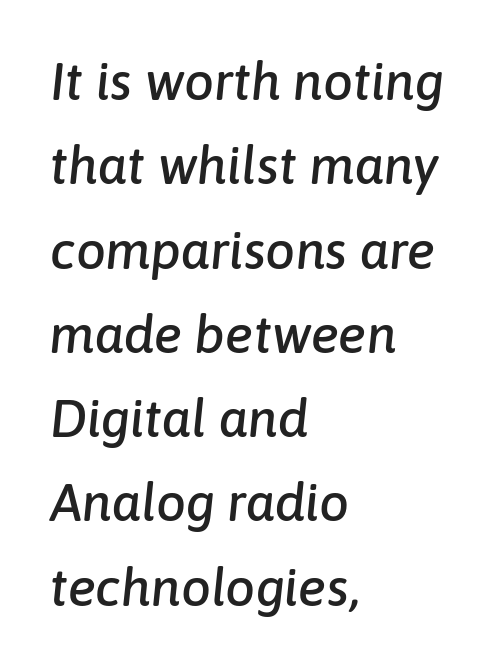
{"italic": "yes", "lean": "right", "slant_degrees": 6, "width": "normal", "stroke_contrast": "low", "x_height": "medium", "monospaced": "no", "underline": "no", "align": "left", "line_spacing": "normal", "line_spacing_ratio": 1.59, "letter_spacing": "normal", "letter_spacing_em": 0.0, "glyph_px": 53}
